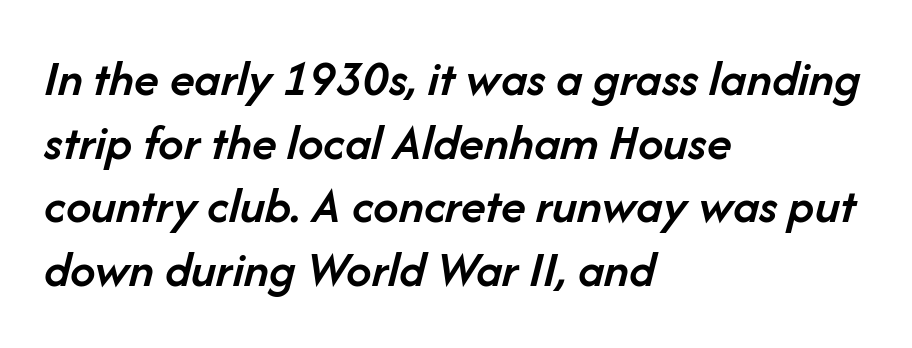
Line spacing here is normal. Glyph-to-glyph distance matches everyday printed text. The rendering uses natural spacing where letterforms have individual widths. This is oblique type, the kind used for emphasis or titles.
